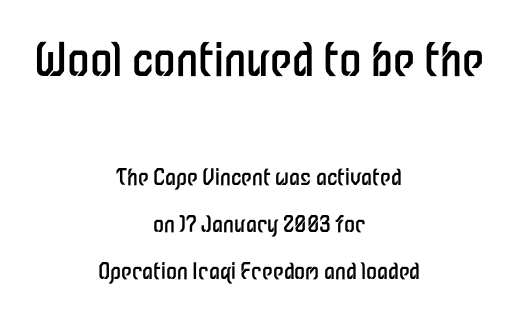
Q: Is the text bold? A: No.
Q: Is the text italic (slanted)? A: No, it is upright.
Q: Is the typeface a serif or a sans-serif typeface? A: Sans-serif.
Q: Is the text underlined? A: No.
Q: How is the paragraph aligned? A: Centered.
Q: Is the spacing between letters normal or unusually wide? A: Normal.
Q: Is the spacing between lines tight, normal or loose? A: Loose.
Q: Which block of text is set in a larger size, the first (top) or the second (bottom)? A: The first (top) one.
Q: Width (condensed, normal, or wide)? A: Condensed.
Q: Stroke contrast? A: Low.
Q: x-height? A: Medium.
Q: Monospaced? A: No.
